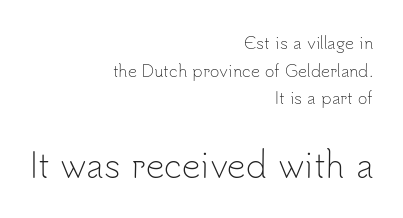
Proportional: the letters do not fall into vertical columns. Nope, not italic — everything's standing straight. Tracking here is standard; glyphs follow each other at the usual distance. These two chunks differ in scale, with the bottom chunk taking the larger measure. The glyphs in this specimen are sans serif. Bare-footed words on every line.
